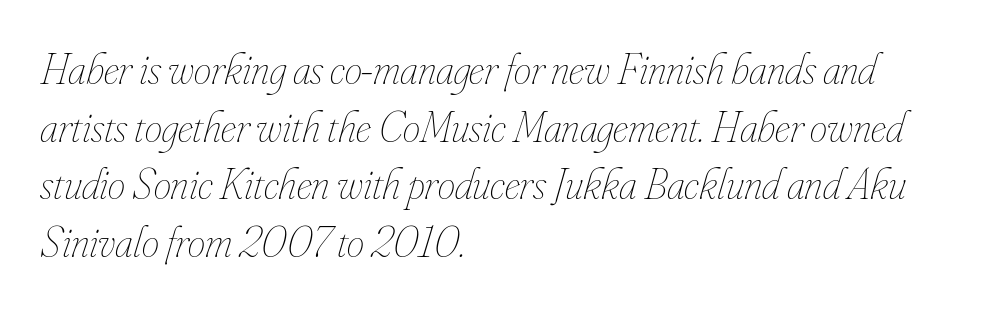
Q: Is the text bold? A: No.
Q: Is the text italic (slanted)? A: Yes, it leans right by about 16 degrees.
Q: Is the text underlined? A: No.
Q: How is the paragraph aligned? A: Left-aligned.
Q: Is the spacing between letters normal or unusually wide? A: Normal.
Q: Is the spacing between lines tight, normal or loose? A: Normal.
Q: Width (condensed, normal, or wide)? A: Condensed.
Q: Stroke contrast? A: Low.
Q: x-height? A: Small.
Q: Monospaced? A: No.
